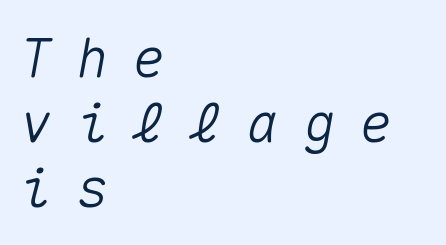
The image shows 54 px text type, italic (leaning right), monospaced; set left-aligned, line spacing 1.2x, unusually wide letter spacing (+0.45 em), not underlined; medium stroke contrast and a medium x-height.
